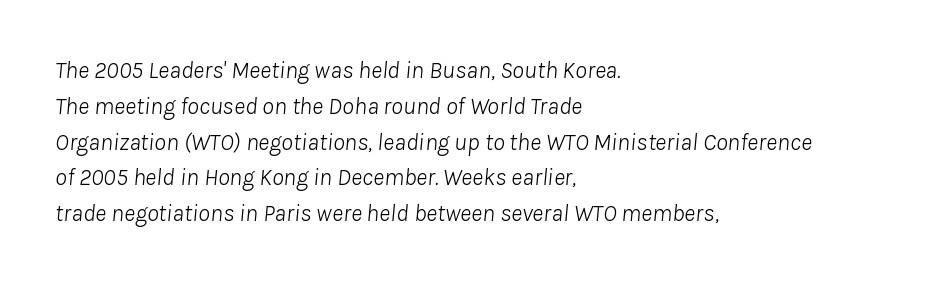
{"italic": "yes", "lean": "right", "slant_degrees": 8, "bold": "no", "underline": "no", "align": "left", "line_spacing": "normal", "line_spacing_ratio": 1.49, "letter_spacing": "normal", "letter_spacing_em": 0.0, "glyph_px": 24}
